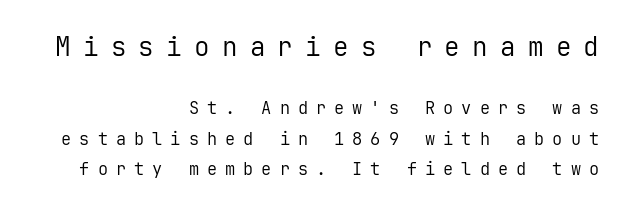
The letters are spread apart with noticeably loose tracking. These glyphs show unthickened strokes, regular width or finer. These lines stack with their right ends in a neat column. Of the two passages, the one on top uses the larger point size. This rendering features lettering with no underline.
